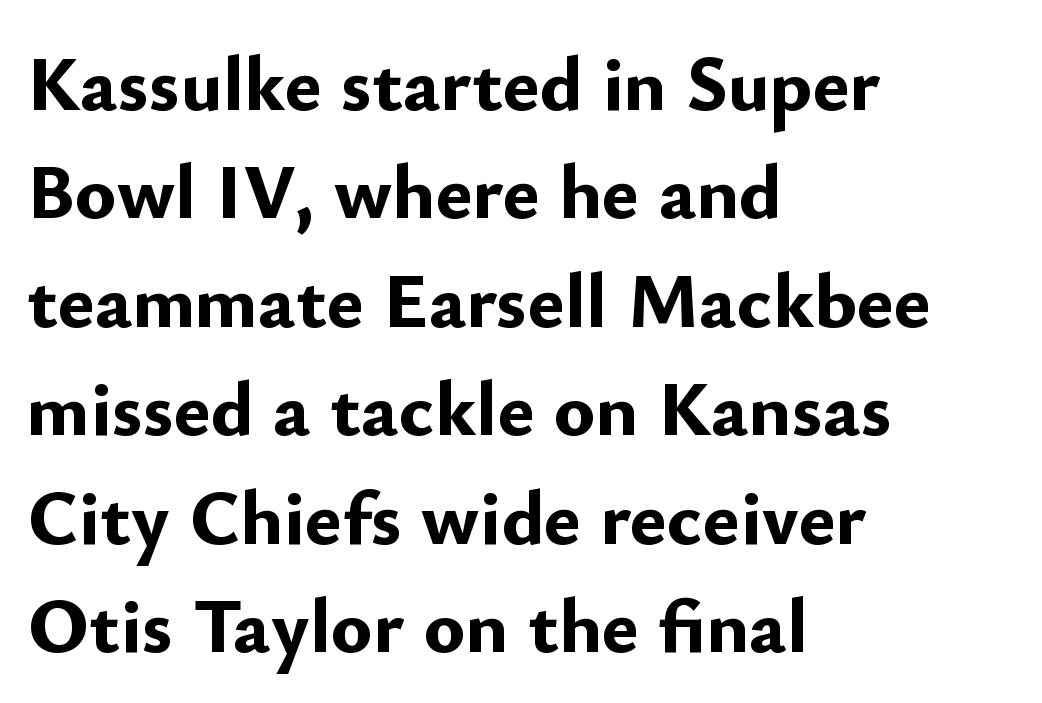
{"serif": "no", "italic": "no", "bold": "yes", "weight": "bold", "width": "normal", "stroke_contrast": "low", "x_height": "small", "monospaced": "no", "underline": "no", "align": "left", "line_spacing": "normal", "line_spacing_ratio": 1.39, "letter_spacing": "normal", "letter_spacing_em": 0.0, "glyph_px": 78}
